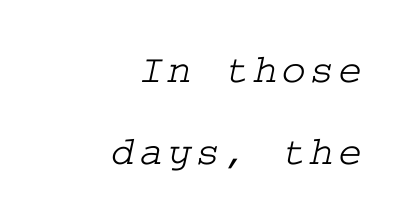
{"serif": "yes", "width": "wide", "stroke_contrast": "low", "x_height": "medium", "underline": "no", "align": "right", "line_spacing": "loose", "line_spacing_ratio": 2.01, "glyph_px": 41}
